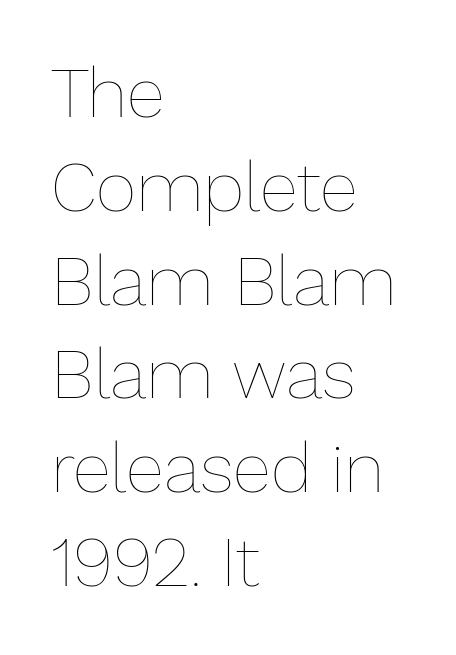
Q: Is the text bold? A: No.
Q: Is the text italic (slanted)? A: No, it is upright.
Q: Is the text underlined? A: No.
Q: How is the paragraph aligned? A: Left-aligned.
Q: Is the spacing between letters normal or unusually wide? A: Normal.
Q: Is the spacing between lines tight, normal or loose? A: Normal.
Q: Width (condensed, normal, or wide)? A: Normal.
Q: Stroke contrast? A: Low.
Q: x-height? A: Medium.
Q: Monospaced? A: No.
